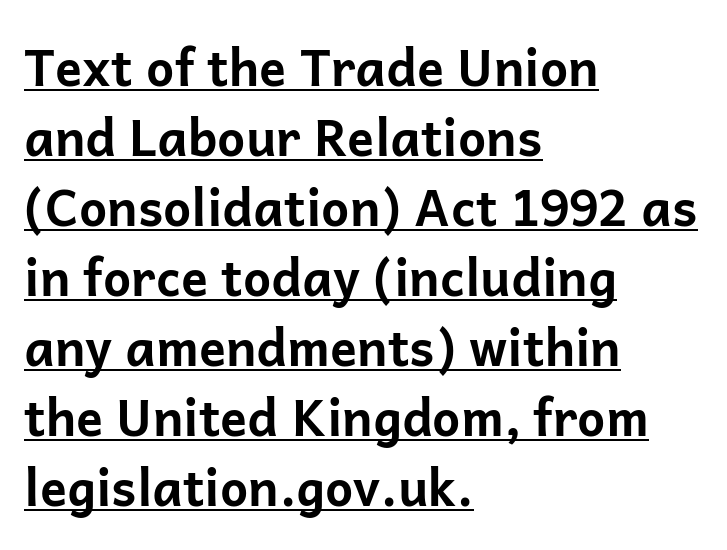
{"serif": "no", "italic": "no", "bold": "yes", "weight": "bold", "width": "normal", "stroke_contrast": "low", "x_height": "medium", "monospaced": "no", "underline": "yes", "align": "left", "line_spacing": "normal", "line_spacing_ratio": 1.4, "letter_spacing": "normal", "letter_spacing_em": 0.0, "glyph_px": 50}
